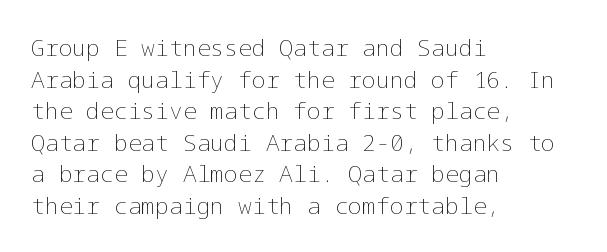
The strokes are not fattened; the text isn't bold. Beneath every word, the page is bare. Every row of glyphs begins at an identical x-position on the left. In terms of posture, this sample is upright.
